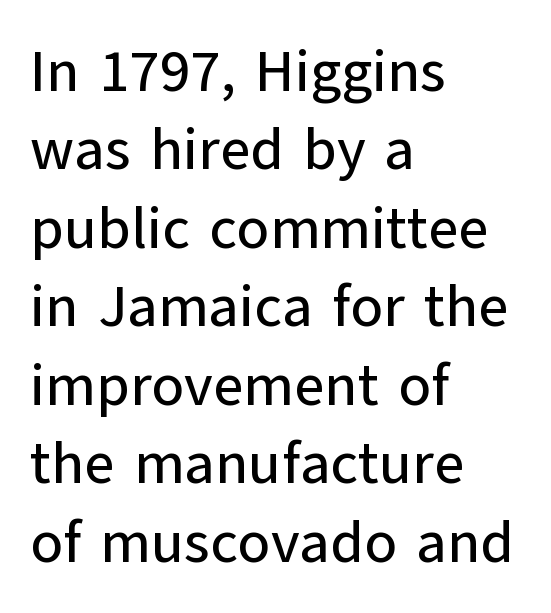
Q: Is the text italic (slanted)? A: No, it is upright.
Q: Is the typeface a serif or a sans-serif typeface? A: Sans-serif.
Q: Is the text underlined? A: No.
Q: How is the paragraph aligned? A: Left-aligned.
Q: Is the spacing between letters normal or unusually wide? A: Normal.
Q: Is the spacing between lines tight, normal or loose? A: Normal.
Q: Width (condensed, normal, or wide)? A: Normal.
Q: Stroke contrast? A: Low.
Q: x-height? A: Medium.
Q: Monospaced? A: No.
